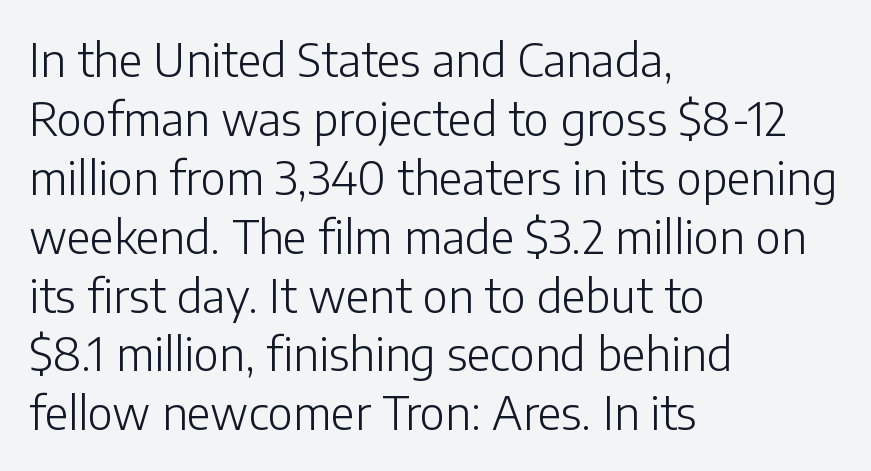
Words float on clear page, feet unadorned. This sample is left-justified, so line endings fall wherever the words run out. Stems here are at most as thick as an everyday book face. Here the designer chose a conventional face with non-uniform glyph widths. These lines keep a tight, regular rhythm from letter to letter.
